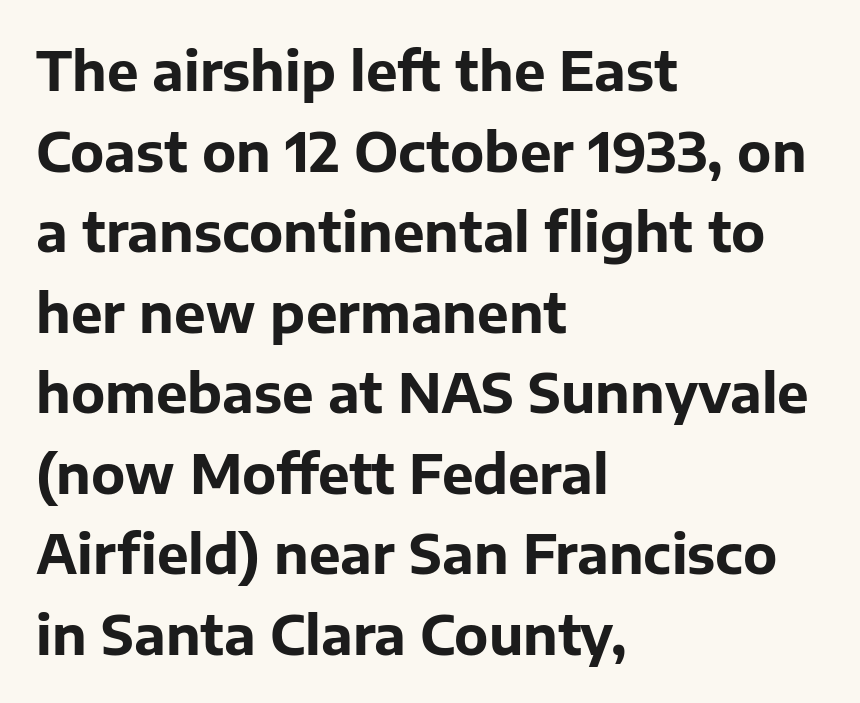
{"serif": "no", "italic": "no", "bold": "yes", "weight": "bold", "width": "normal", "stroke_contrast": "low", "x_height": "medium", "monospaced": "no", "underline": "no", "align": "left", "line_spacing": "normal", "line_spacing_ratio": 1.52, "letter_spacing": "normal", "letter_spacing_em": 0.0, "glyph_px": 53}
